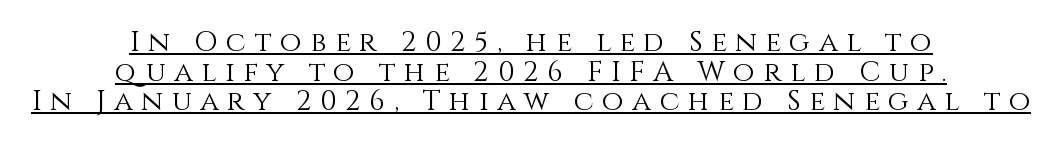
{"italic": "no", "bold": "no", "weight": "light", "width": "normal", "x_height": "large", "monospaced": "no", "underline": "yes", "align": "center", "line_spacing": "tight", "line_spacing_ratio": 1.06, "letter_spacing": "wide", "letter_spacing_em": 0.31, "glyph_px": 28}
